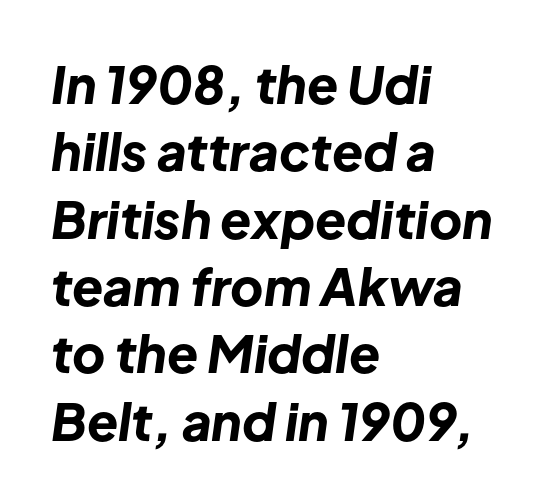
This sample keeps an unexceptional amount of space between lines. The typography opts for an oblique posture over an upright one. Character widths vary here, with narrow letters taking less room than wide ones. The area under the type is left untouched.
